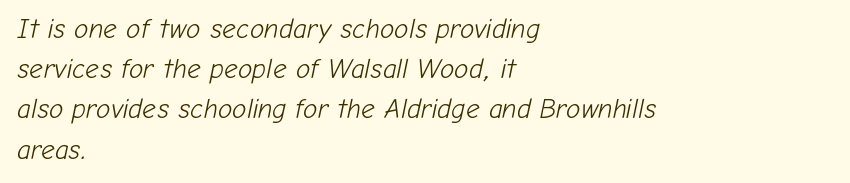
Q: Is the text bold? A: No.
Q: Is the text italic (slanted)? A: Yes, it leans right by about 12 degrees.
Q: Is the text underlined? A: No.
Q: How is the paragraph aligned? A: Left-aligned.
Q: Is the spacing between letters normal or unusually wide? A: Normal.
Q: Is the spacing between lines tight, normal or loose? A: Normal.
